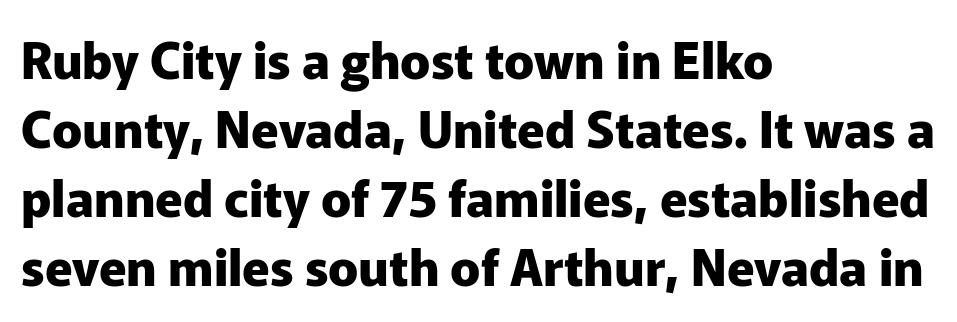
The image shows 50 px heavy sans-serif type, upright; set left-aligned, normal line spacing (1.38x), normal letter spacing, not underlined; low stroke contrast and a medium x-height.
